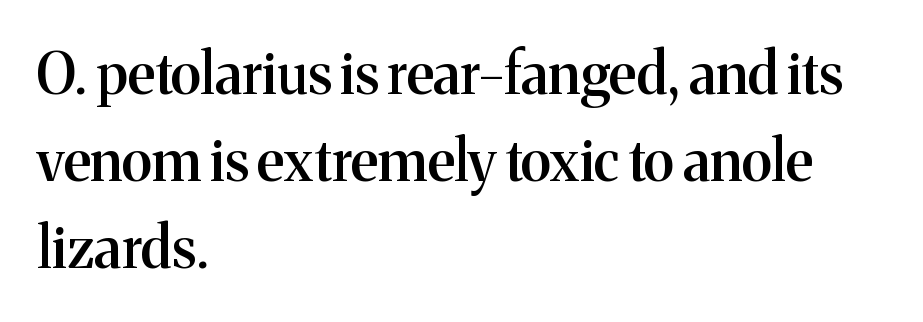
Q: Is the text bold? A: Semi-bold.
Q: Is the text italic (slanted)? A: No, it is upright.
Q: Is the typeface a serif or a sans-serif typeface? A: Serif.
Q: Is the text underlined? A: No.
Q: How is the paragraph aligned? A: Left-aligned.
Q: Is the spacing between letters normal or unusually wide? A: Normal.
Q: Is the spacing between lines tight, normal or loose? A: Normal.
Q: Width (condensed, normal, or wide)? A: Normal.
Q: Stroke contrast? A: Medium.
Q: x-height? A: Medium.
Q: Monospaced? A: No.
